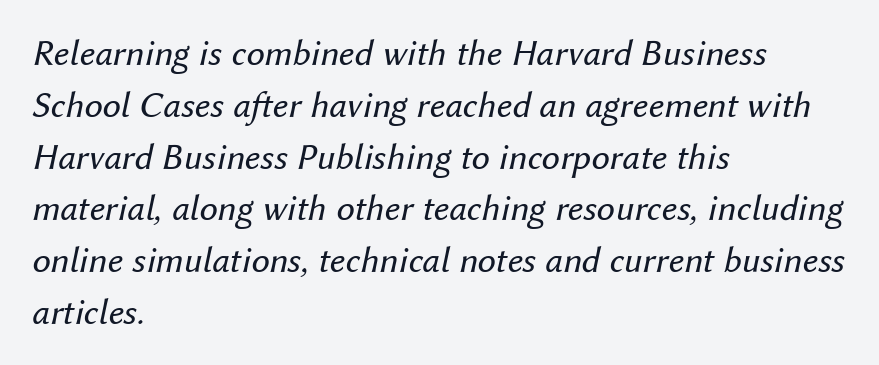
Horizontal bands of white between lines are of average thickness. There is no visible air inserted between adjacent glyphs. The paragraph shown leans on its left margin. Glance below the letters and you will spot only blank space. You could not count columns in this text — the font is proportionally spaced.
